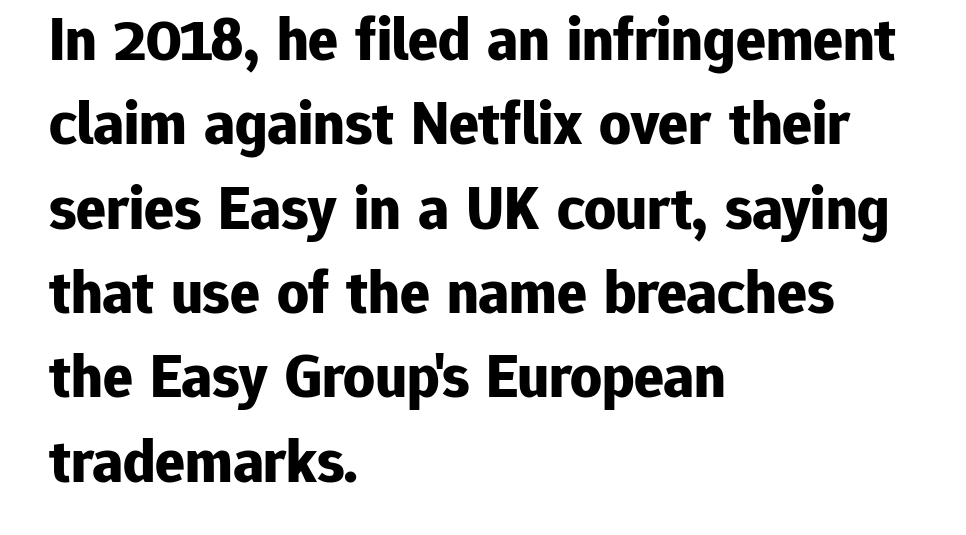
Q: Is the text bold? A: Yes.
Q: Is the text italic (slanted)? A: No, it is upright.
Q: Is the typeface a serif or a sans-serif typeface? A: Sans-serif.
Q: Is the text underlined? A: No.
Q: How is the paragraph aligned? A: Left-aligned.
Q: Is the spacing between letters normal or unusually wide? A: Normal.
Q: Is the spacing between lines tight, normal or loose? A: Normal.
Q: Width (condensed, normal, or wide)? A: Normal.
Q: Stroke contrast? A: Low.
Q: x-height? A: Medium.
Q: Monospaced? A: No.
